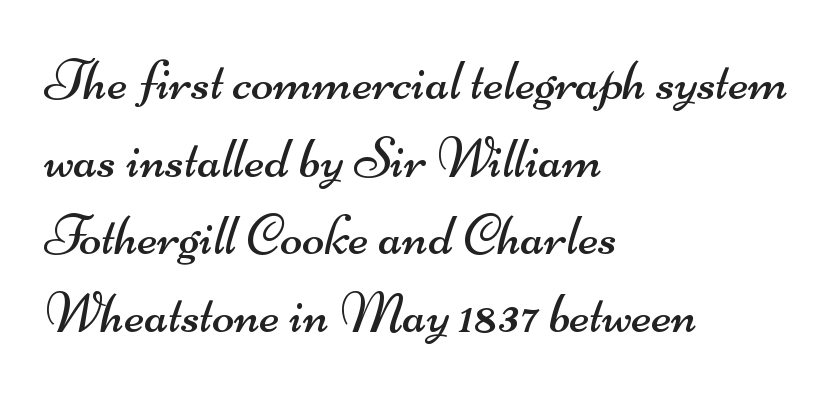
The passage shown is typeset with a sans-serif family. No extra ink here — the face is not bold. Is this a fixed-width face? No — the glyphs have proportional, varying widths. The face used here is rendered with its standard letterfit. Successive baselines arrive at the customary interval.
